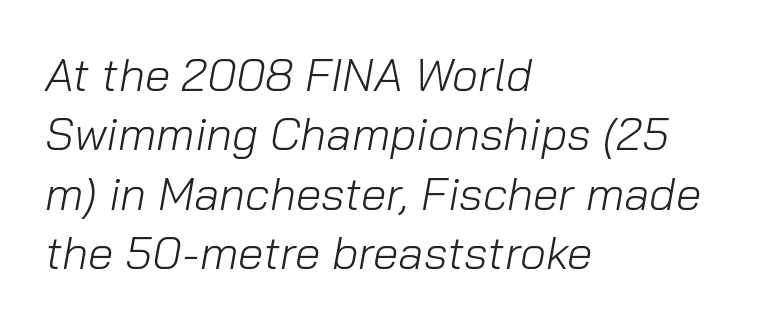
The glyphs look as if they've been sheared to an angle. You could call the tracking neutral — neither tight nor loose. Has an underline been added? It has not. This sample has the flowing, uneven cadence of proportional lettering. The paragraph shown leans on its left margin. Nothing heavy about these letters — not bold at all.
